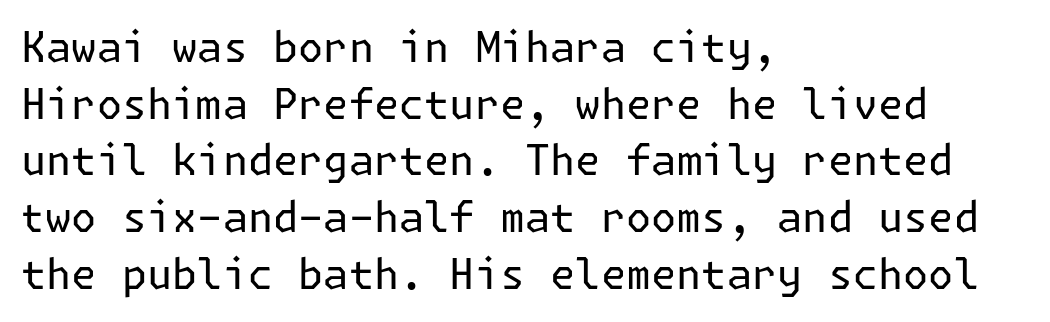
The image shows 42 px regular-weight sans-serif type, upright; set left-aligned, normal line spacing (1.35x), normal letter spacing, not underlined; low stroke contrast and a medium x-height.
